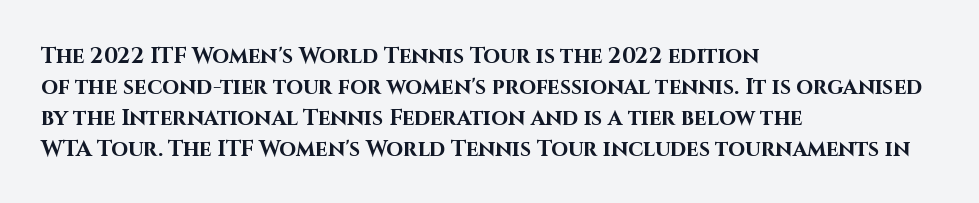
{"italic": "no", "bold": "yes", "underline": "no", "align": "left", "line_spacing": "normal", "line_spacing_ratio": 1.41, "letter_spacing": "normal", "letter_spacing_em": 0.0, "glyph_px": 22}
